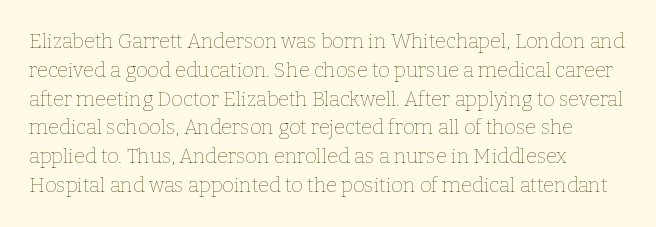
The image shows 20 px text type, upright; set left-aligned, normal line spacing (1.44x), normal letter spacing, not underlined.
